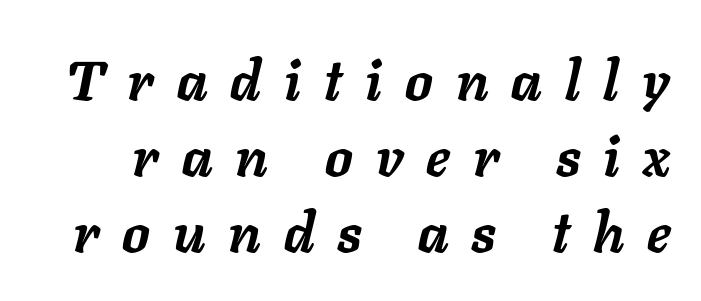
These lines are rendered in a variable-pitch font. Compared with an ordinary text face, these strokes are far heavier — a full bold. Regarding leading, the lines here are spaced in the standard way. Emphasis-style slanted type is in use. Observe the wide spacing: letters keep a clear distance from each other. The baseline area is clear.
